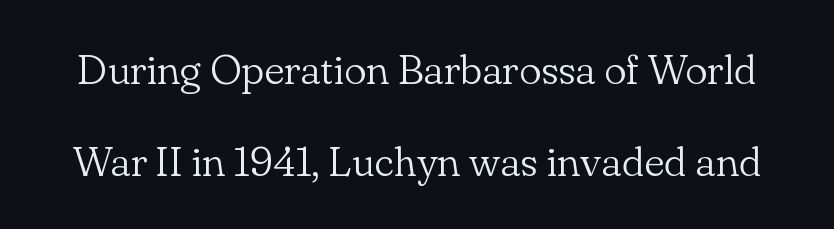
{"serif": "yes", "italic": "no", "bold": "no", "weight": "light", "width": "normal", "stroke_contrast": "low", "x_height": "small", "monospaced": "no", "underline": "no", "line_spacing": "loose", "line_spacing_ratio": 2.19, "letter_spacing": "normal", "letter_spacing_em": 0.0, "glyph_px": 42}
